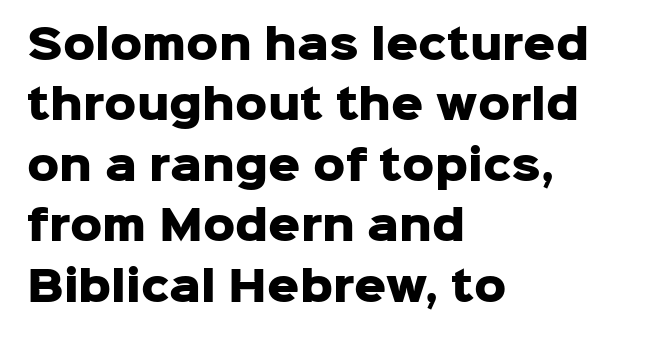
{"serif": "no", "italic": "no", "bold": "yes", "weight": "heavy", "width": "normal", "stroke_contrast": "low", "x_height": "medium", "monospaced": "no", "underline": "no", "align": "left", "line_spacing": "normal", "line_spacing_ratio": 1.51, "letter_spacing": "normal", "letter_spacing_em": 0.0, "glyph_px": 40}
